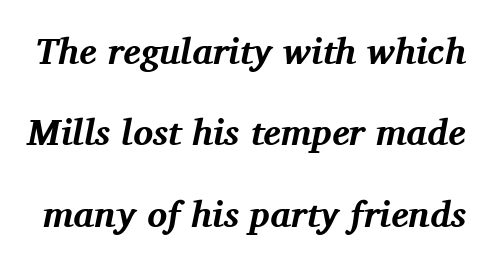
Q: Is the text bold? A: Yes.
Q: Is the text italic (slanted)? A: Yes, it leans right by about 11 degrees.
Q: Is the typeface a serif or a sans-serif typeface? A: Serif.
Q: Is the text underlined? A: No.
Q: Is the spacing between letters normal or unusually wide? A: Normal.
Q: Is the spacing between lines tight, normal or loose? A: Loose.
Q: Width (condensed, normal, or wide)? A: Normal.
Q: Stroke contrast? A: Medium.
Q: x-height? A: Medium.
Q: Monospaced? A: No.
